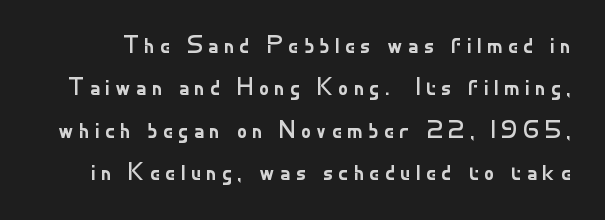
Stroke thickness stays within the range of a standard reading face or lighter. Decoration check: the copy has no underline. Evenly set lines give the paragraph a standard silhouette. Short note: letters widely spaced. A typesetter would mark this as roman, not italic.
